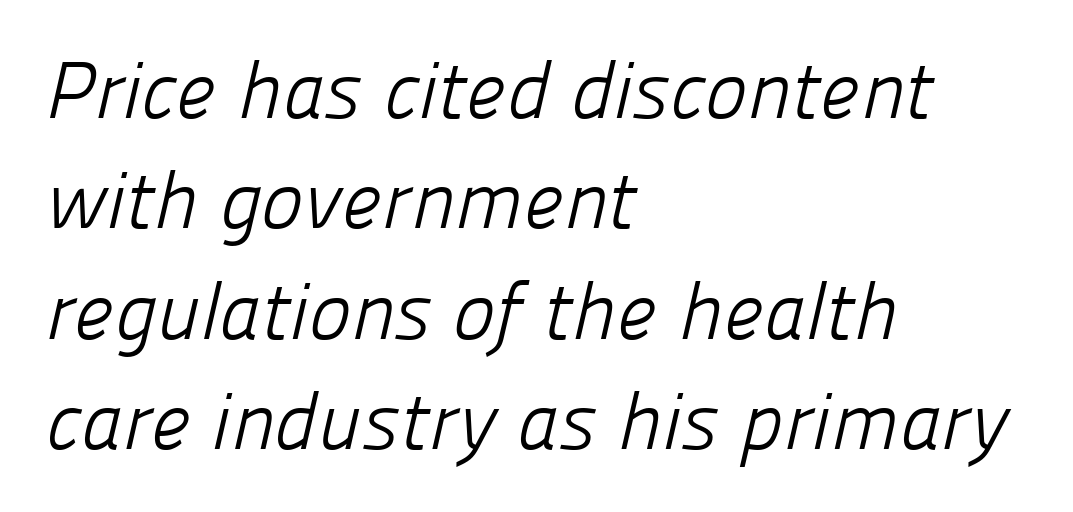
The image shows 80 px light sans-serif type; set left-aligned, normal line spacing (1.38x), normal letter spacing, not underlined; low stroke contrast and a medium x-height.
